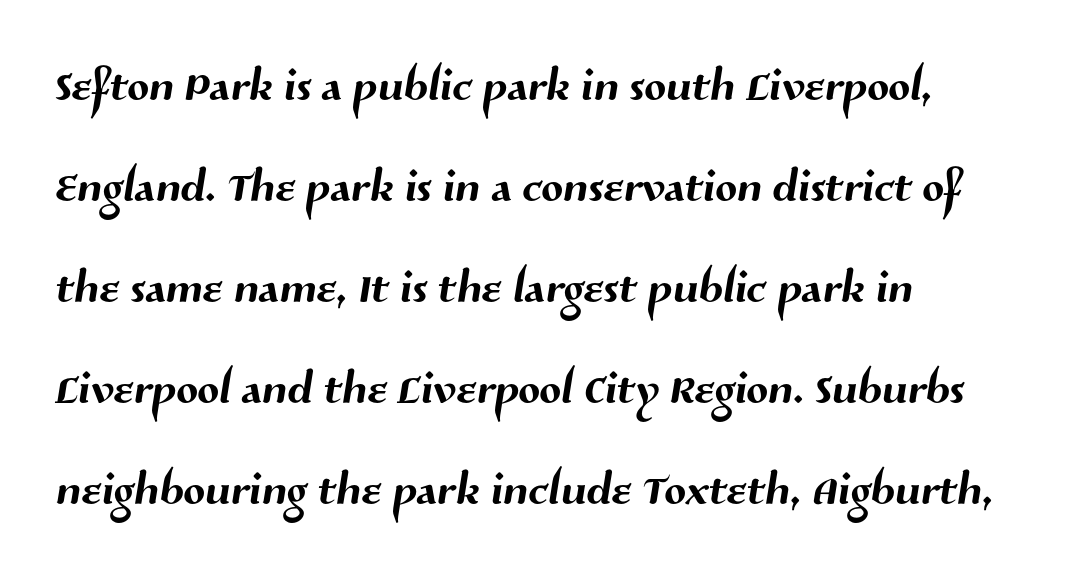
All the whitespace from short lines collects on the right. The block of text has a typical density, with ordinary space between rows. Short note: letters normally spaced. Anything drawn beneath the words? Only blank space. Do the characters align in a grid? No, the font is proportional.
